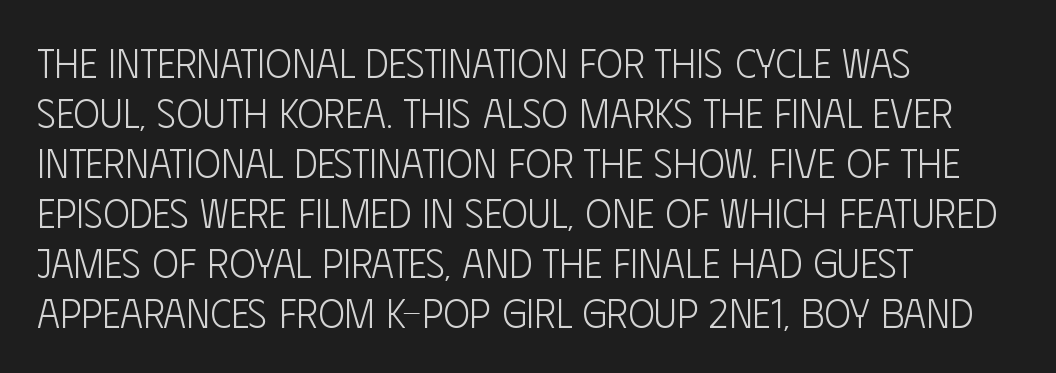
Words appear dense and cohesive because spacing is normal. Clear beneath every line of the passage. Character widths vary here, with narrow letters taking less room than wide ones. Note: no serifs on the glyphs. Students, observe: this is what conventionally led text looks like.
